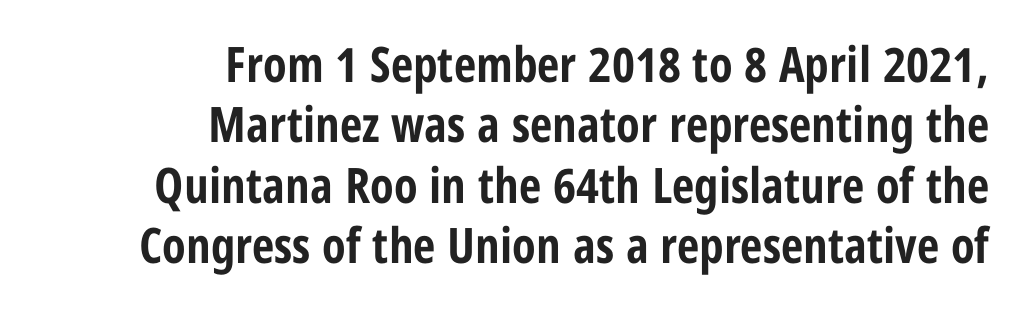
A bare baseline throughout the passage. These words are printed bold, with thick strokes throughout. These lines keep a tight, regular rhythm from letter to letter. This is roman type, the default non-slanted kind. Typographically, this falls in the sans-serif category.
